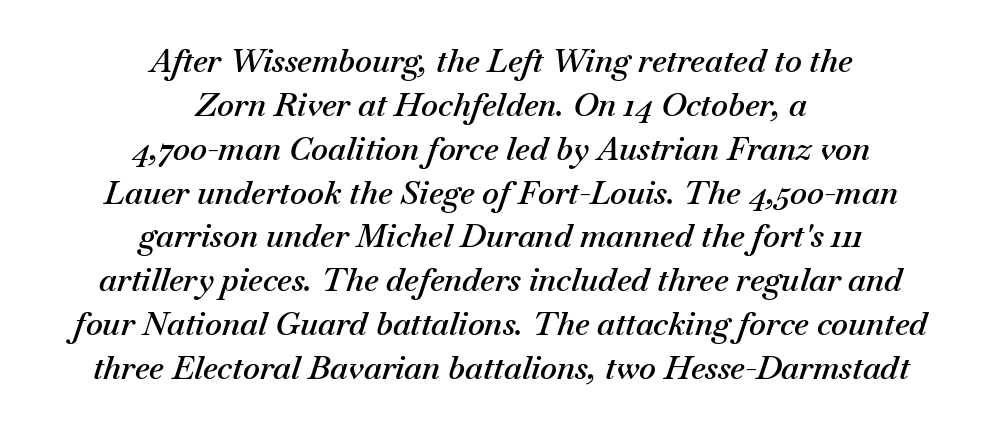
Q: Is the text bold? A: Semi-bold.
Q: Is the text italic (slanted)? A: Yes, it leans right by about 18 degrees.
Q: Is the text underlined? A: No.
Q: How is the paragraph aligned? A: Centered.
Q: Is the spacing between letters normal or unusually wide? A: Normal.
Q: Is the spacing between lines tight, normal or loose? A: Normal.
Q: Width (condensed, normal, or wide)? A: Normal.
Q: Stroke contrast? A: Medium.
Q: x-height? A: Small.
Q: Monospaced? A: No.
